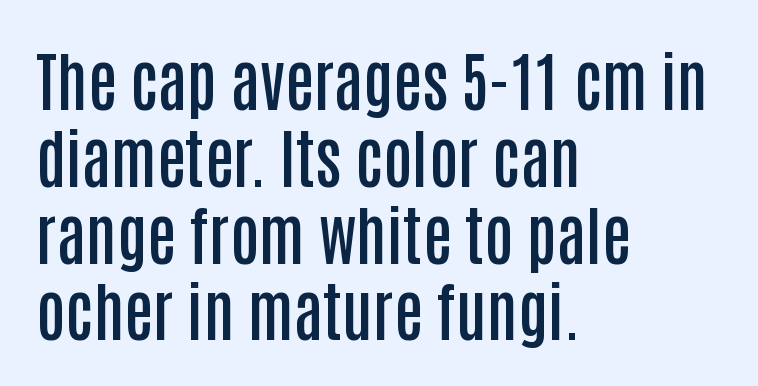
{"serif": "no", "italic": "no", "bold": "semi", "weight": "semibold", "width": "condensed", "stroke_contrast": "low", "x_height": "large", "monospaced": "no", "underline": "no", "align": "left", "line_spacing_ratio": 1.2, "letter_spacing": "normal", "letter_spacing_em": 0.0, "glyph_px": 64}
